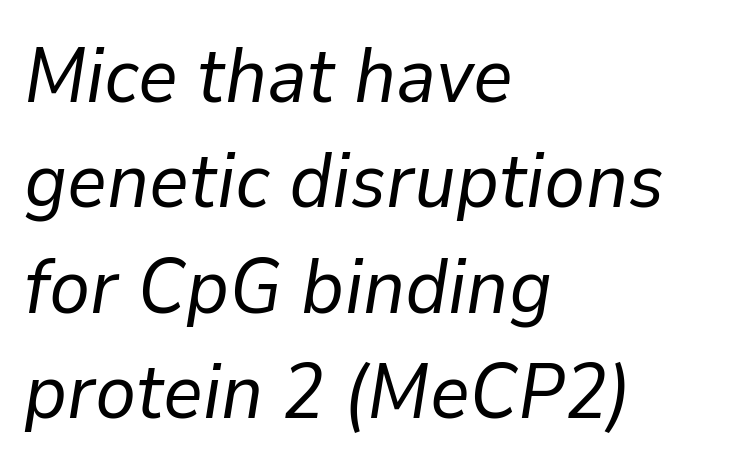
{"italic": "yes", "lean": "right", "slant_degrees": 9, "bold": "no", "weight": "regular", "width": "normal", "stroke_contrast": "low", "x_height": "medium", "monospaced": "no", "underline": "no", "align": "left", "line_spacing": "normal", "line_spacing_ratio": 1.37, "letter_spacing": "normal", "letter_spacing_em": 0.0, "glyph_px": 77}
